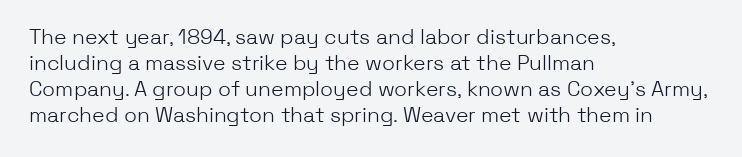
Q: Is the text bold? A: No.
Q: Is the text italic (slanted)? A: No, it is upright.
Q: Is the text underlined? A: No.
Q: How is the paragraph aligned? A: Left-aligned.
Q: Is the spacing between letters normal or unusually wide? A: Normal.
